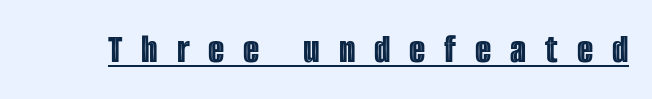
Ordinary non-slanted type is in use. Spacing between characters has been opened up far beyond the box default. Underline: present. Is this a fixed-width face? No — the glyphs have proportional, varying widths.
